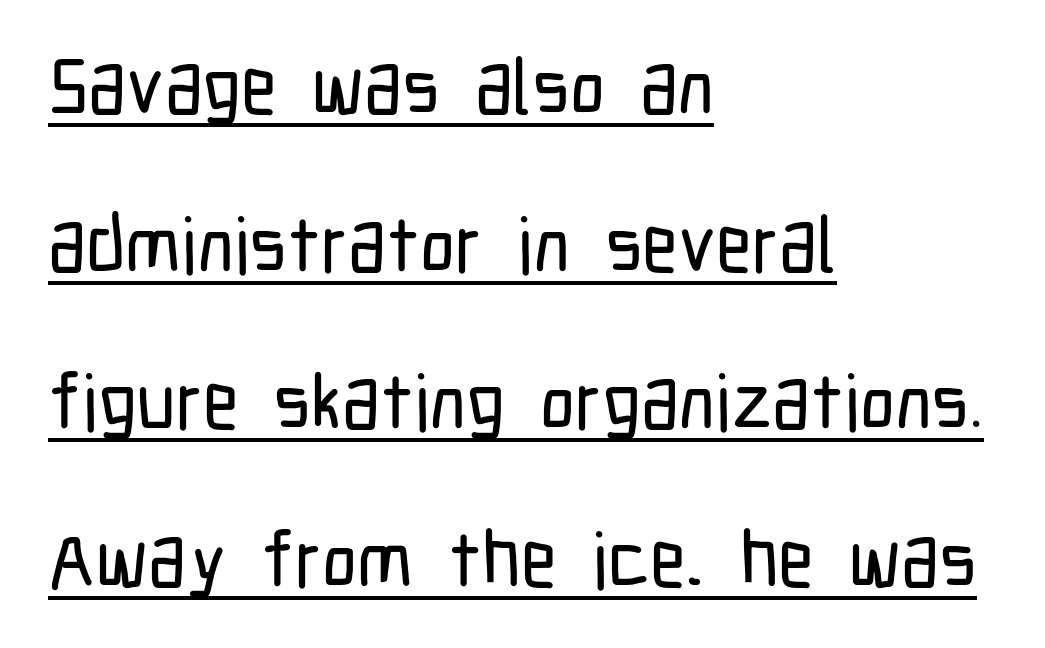
The image shows 78 px condensed sans-serif type, upright; set left-aligned, loose line spacing (2.02x), normal letter spacing, underlined; low stroke contrast and a medium x-height.
